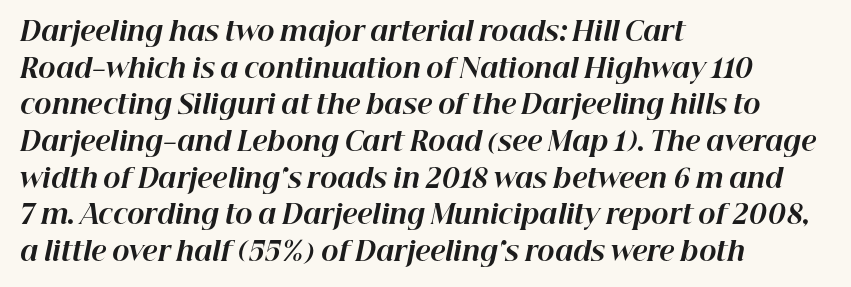
The image shows 26 px bold type, italic (leaning right); set left-aligned, normal line spacing (1.41x), normal letter spacing, not underlined.
